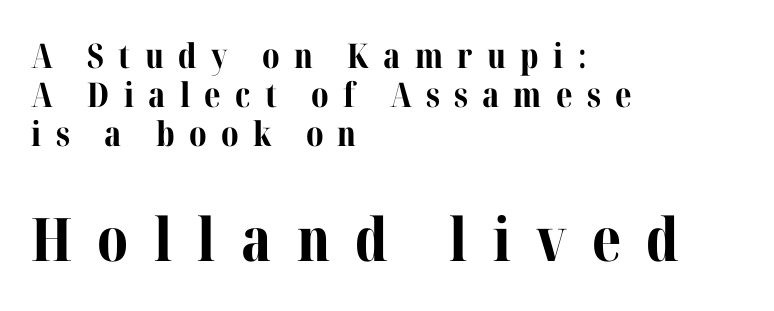
Q: Is the text bold? A: Yes.
Q: Is the text italic (slanted)? A: No, it is upright.
Q: Is the typeface a serif or a sans-serif typeface? A: Serif.
Q: Is the text underlined? A: No.
Q: How is the paragraph aligned? A: Left-aligned.
Q: Is the spacing between letters normal or unusually wide? A: Unusually wide.
Q: Is the spacing between lines tight, normal or loose? A: Tight.
Q: Which block of text is set in a larger size, the first (top) or the second (bottom)? A: The second (bottom) one.
Q: Width (condensed, normal, or wide)? A: Normal.
Q: Stroke contrast? A: Medium.
Q: x-height? A: Medium.
Q: Monospaced? A: No.
